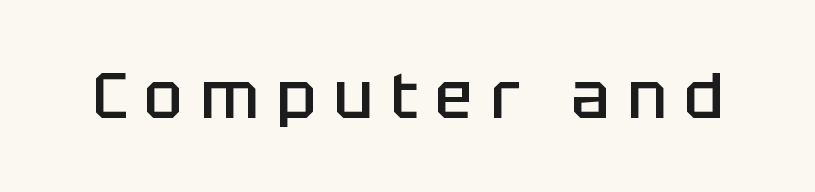
Q: Is the text bold? A: Semi-bold.
Q: Is the text italic (slanted)? A: No, it is upright.
Q: Is the typeface a serif or a sans-serif typeface? A: Sans-serif.
Q: Is the text underlined? A: No.
Q: Is the spacing between letters normal or unusually wide? A: Unusually wide.
Q: Width (condensed, normal, or wide)? A: Normal.
Q: Stroke contrast? A: Low.
Q: x-height? A: Large.
Q: Monospaced? A: No.
